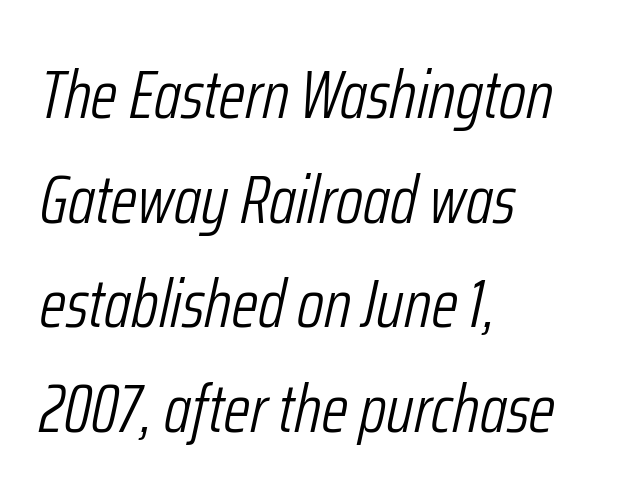
The image shows 68 px light, condensed type, italic (leaning right); set left-aligned, normal line spacing (1.54x), normal letter spacing, not underlined; low stroke contrast and a medium x-height.
